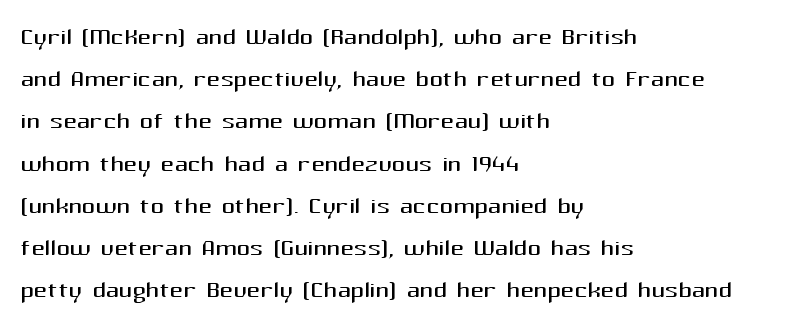
{"serif": "no", "italic": "no", "bold": "no", "weight": "regular", "width": "normal", "stroke_contrast": "medium", "x_height": "medium", "monospaced": "no", "underline": "no", "align": "left", "line_spacing": "normal", "line_spacing_ratio": 1.28, "letter_spacing": "normal", "letter_spacing_em": 0.0, "glyph_px": 33}
